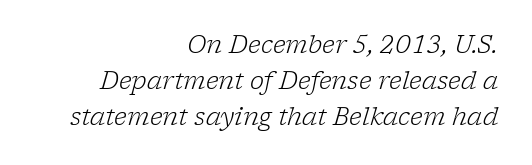
The zone under the glyphs is completely vacant. Notice how the stems are inclined rather than vertical — that's the hallmark of italics. Alignment: flush right. Each new line begins a customary step beneath the previous one. Unbolded letterforms with no extra heft.
